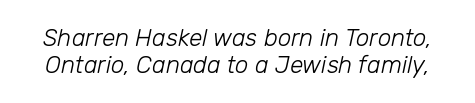
The image shows 24 px text type, italic (leaning right); set tight line spacing (1.14x), normal letter spacing, not underlined.
